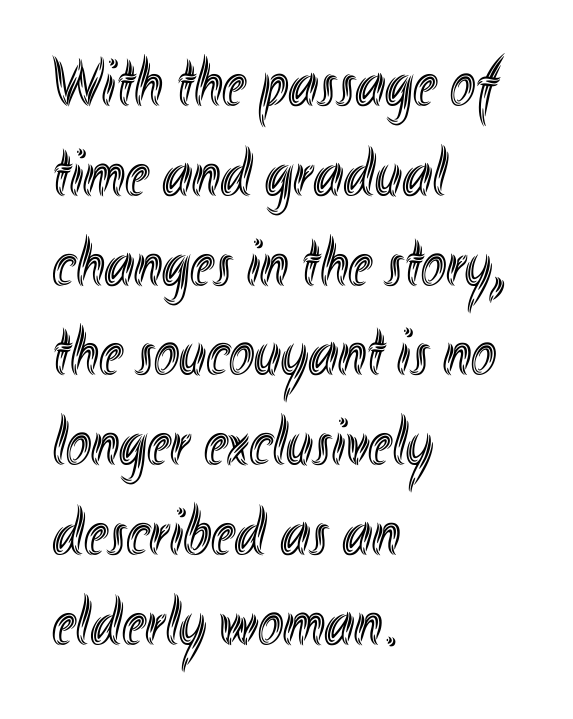
The image shows 68 px condensed type; set left-aligned, normal line spacing (1.32x), normal letter spacing, not underlined; a small x-height.
